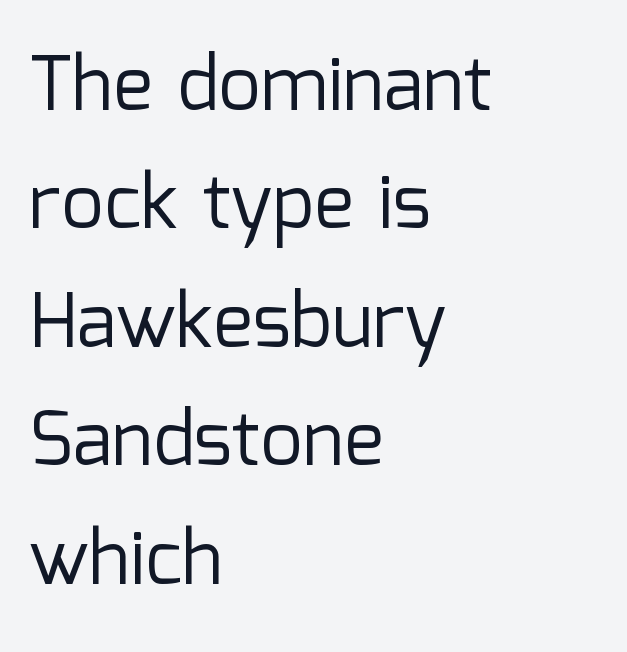
The letters sit at their default tracking, neither squeezed nor spread. The passage shown is typed in a proportional face where columns would drift. Weight: regular or lighter. Does the type have serifs? No, each stem ends abruptly.
